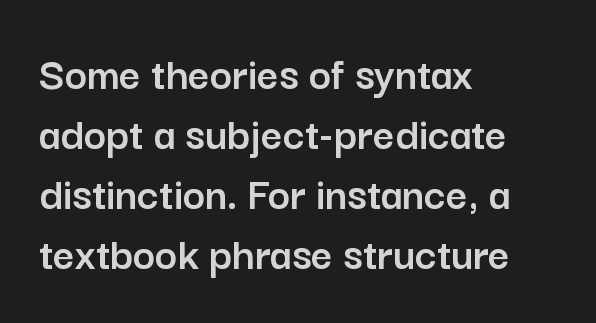
{"serif": "no", "italic": "no", "width": "normal", "stroke_contrast": "low", "x_height": "medium", "monospaced": "no", "underline": "no", "align": "left", "line_spacing": "normal", "line_spacing_ratio": 1.28, "letter_spacing": "normal", "letter_spacing_em": 0.0, "glyph_px": 47}
